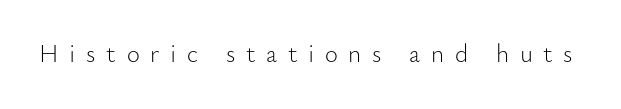
Q: Is the text bold? A: No.
Q: Is the text italic (slanted)? A: No, it is upright.
Q: Is the text underlined? A: No.
Q: Is the spacing between letters normal or unusually wide? A: Unusually wide.
